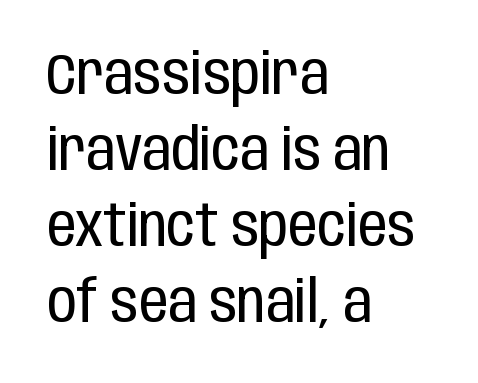
The text was rendered using a sans face with plain stroke endings. The type sits square on the baseline with zero lean. Rule under the text: the space is simply empty. Horizontal alignment here is leftward, the default for most running prose.
